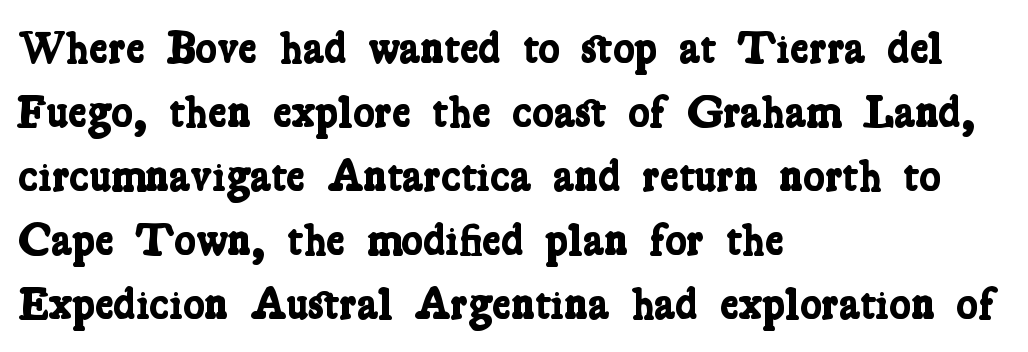
Only glyphs here, with clear space below each row. Compared with a centered layout, this one pins lines to the left instead. Proportional: the letters do not fall into vertical columns. Honestly, the letter spacing is just normal — you wouldn't notice it. Leading matches the norm, producing a regular column. Note: serifs present on the glyphs.
